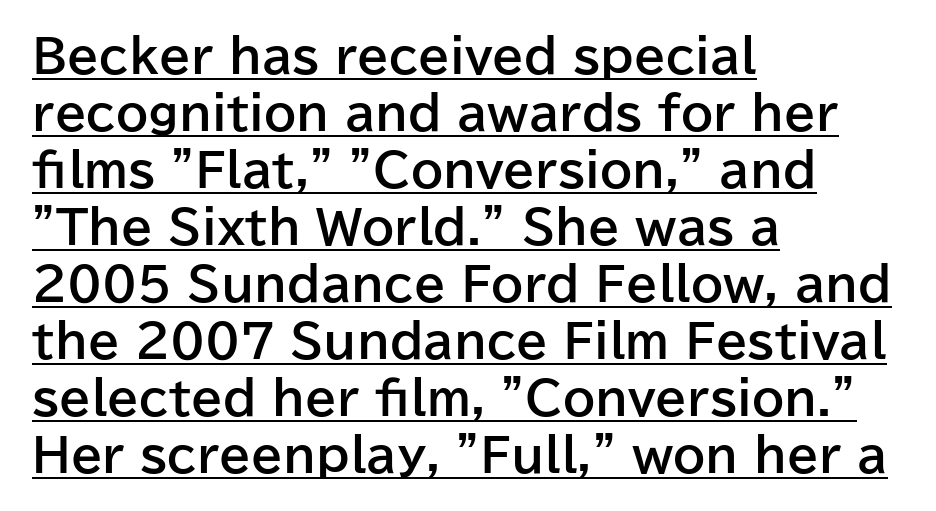
Q: Is the text bold? A: Yes.
Q: Is the text italic (slanted)? A: No, it is upright.
Q: Is the typeface a serif or a sans-serif typeface? A: Sans-serif.
Q: Is the text underlined? A: Yes.
Q: How is the paragraph aligned? A: Left-aligned.
Q: Is the spacing between letters normal or unusually wide? A: Normal.
Q: Width (condensed, normal, or wide)? A: Normal.
Q: Stroke contrast? A: Low.
Q: x-height? A: Medium.
Q: Monospaced? A: No.
